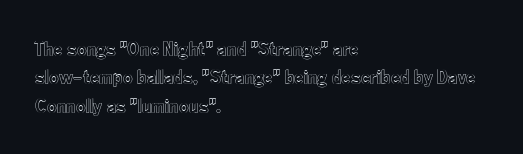
Q: Is the text italic (slanted)? A: No, it is upright.
Q: Is the text underlined? A: No.
Q: How is the paragraph aligned? A: Left-aligned.
Q: Is the spacing between letters normal or unusually wide? A: Normal.
Q: Is the spacing between lines tight, normal or loose? A: Normal.
